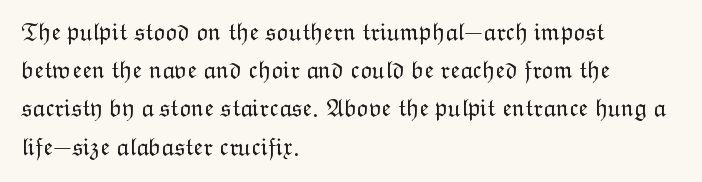
{"italic": "no", "bold": "no", "underline": "no", "align": "left", "line_spacing": "normal", "line_spacing_ratio": 1.53, "letter_spacing": "normal", "letter_spacing_em": 0.0, "glyph_px": 25}
